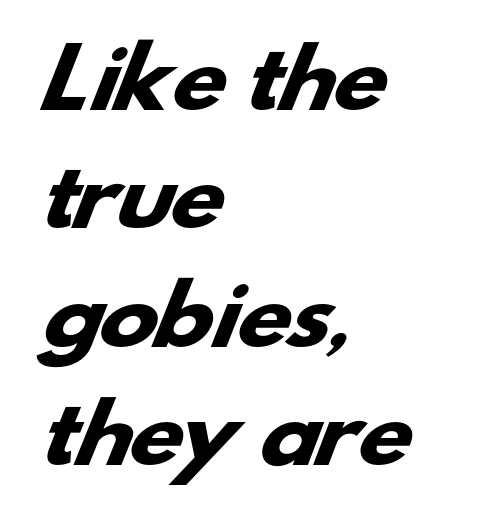
{"serif": "no", "bold": "yes", "weight": "heavy", "width": "wide", "stroke_contrast": "low", "x_height": "small", "monospaced": "no", "underline": "no", "align": "left", "line_spacing": "normal", "line_spacing_ratio": 1.5, "letter_spacing": "normal", "letter_spacing_em": 0.0, "glyph_px": 79}
